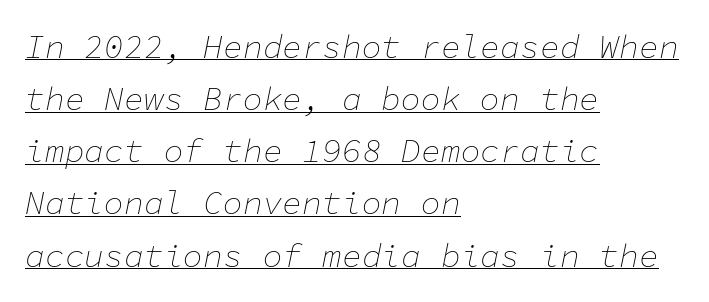
Q: Is the text bold? A: No.
Q: Is the text italic (slanted)? A: Yes, it leans right by about 11 degrees.
Q: Is the text underlined? A: Yes.
Q: How is the paragraph aligned? A: Left-aligned.
Q: Is the spacing between letters normal or unusually wide? A: Normal.
Q: Is the spacing between lines tight, normal or loose? A: Normal.
Q: Width (condensed, normal, or wide)? A: Normal.
Q: Stroke contrast? A: Low.
Q: x-height? A: Medium.
Q: Monospaced? A: Yes.
